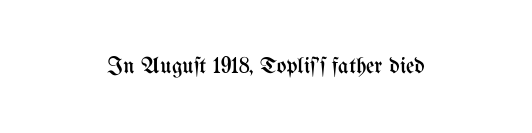
A roman cut, with each character standing at attention. Heft: none added — not bold. Notice how the passage keeps no hard edge, just a central spine. The rendering keeps characters at their native spacing. Nobody drew a line under any word here.
